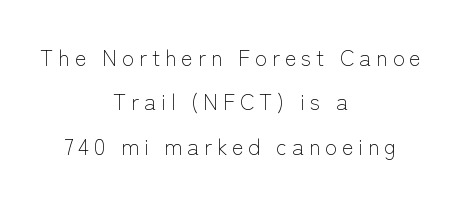
The image shows 22 px text type, upright; set centered, loose line spacing (2.02x), unusually wide letter spacing (+0.22 em), not underlined.
